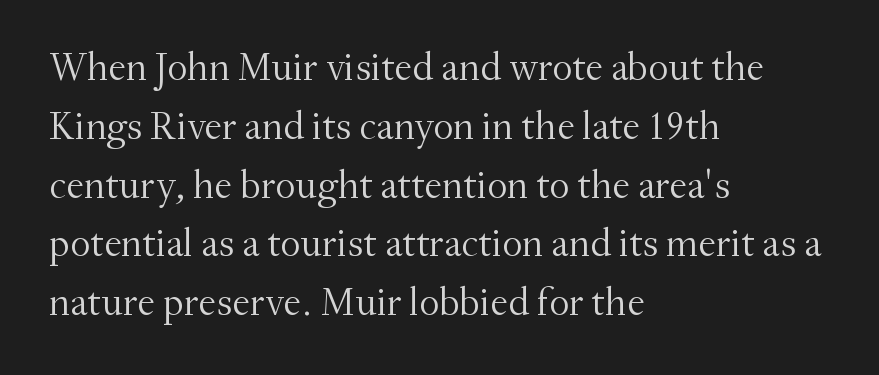
The face used here is proportionally spaced, like ordinary book or web type. No heavy texture on the line: the type isn't bold. Do the letters lean? They stand straight. Typeset ragged right — the left edge is the straight one. The words here are not underlined. Here the glyphs are tracked normally, forming tight word shapes.
